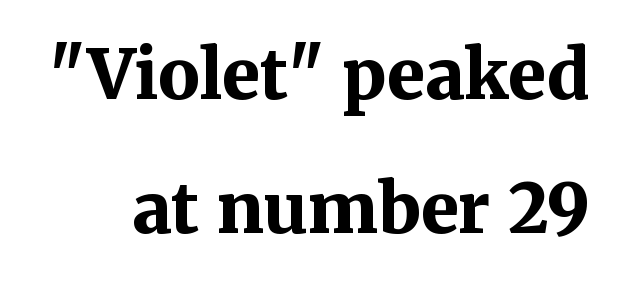
This sample uses a serif face. You can tell it's not italic because the verticals are truly vertical. The tracking reads as untouched default to a designer's eye. What's the leading like? Stretched, with rows far apart. Spacing verdict: proportional, widths tailored to each character.
